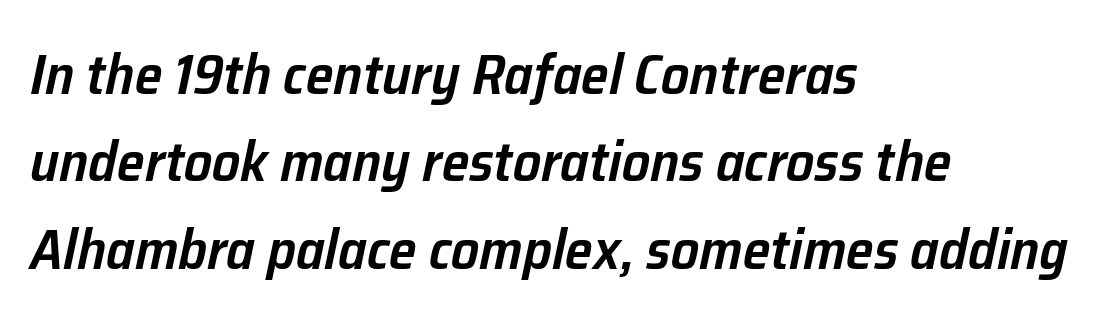
The image shows 56 px semibold type, italic (leaning right); set left-aligned, normal line spacing (1.56x), normal letter spacing, not underlined; low stroke contrast and a medium x-height.
